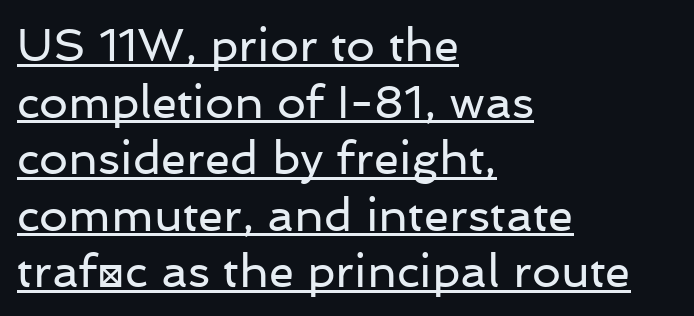
The specimen includes a rule beneath the text block's lines. The rendering uses natural spacing where letterforms have individual widths. Which margin do the lines hug? The left one — the right edge is uneven. The designer went with a sans here, leaving each stem footless. No heavy texture on the line: the type isn't bold.
